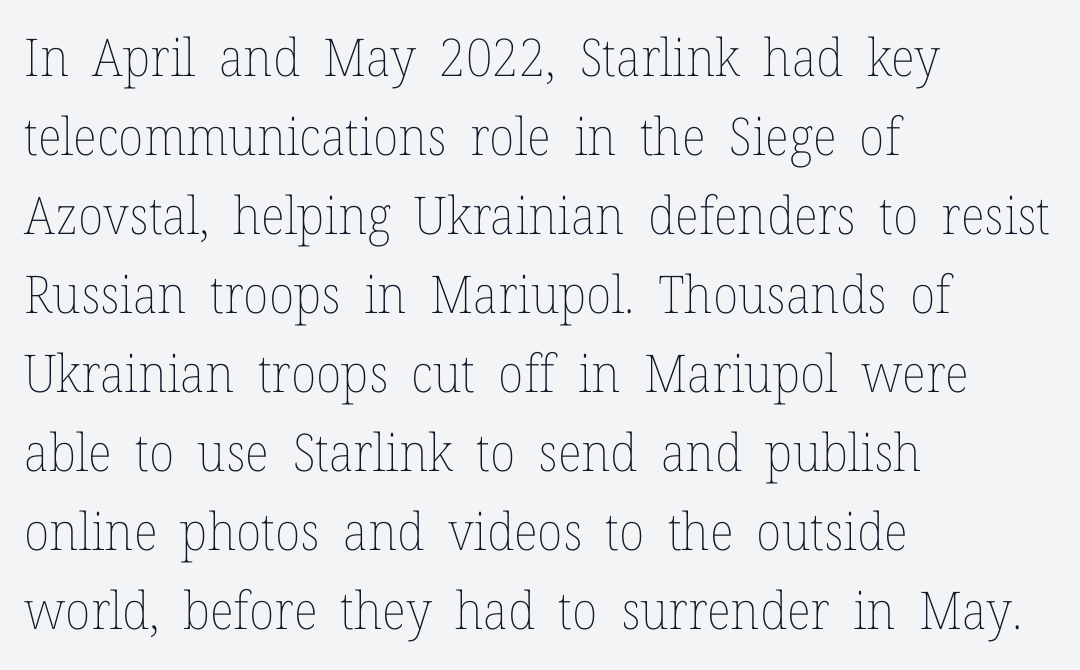
The image shows 52 px thin type, upright; set left-aligned, normal line spacing (1.52x), normal letter spacing, not underlined; low stroke contrast and a medium x-height.
